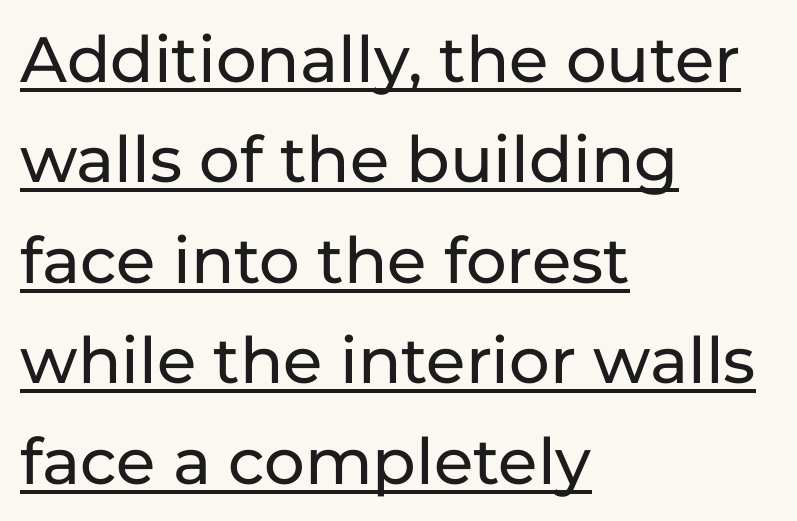
The paragraph shown leans on its left margin. The letters stand straight up with perfectly vertical stems. To sum up the face: it is a sans, with no serifs. Here the designer chose a conventional face with non-uniform glyph widths.
